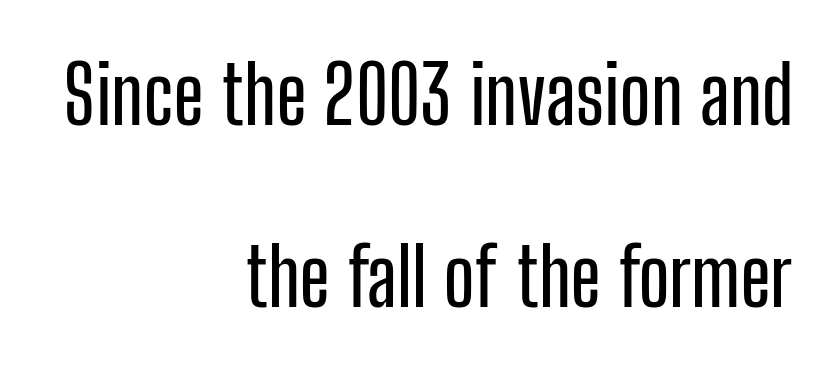
{"serif": "no", "italic": "no", "width": "condensed", "stroke_contrast": "low", "x_height": "medium", "monospaced": "no", "underline": "no", "align": "right", "line_spacing": "loose", "line_spacing_ratio": 2.27, "letter_spacing": "normal", "letter_spacing_em": 0.0, "glyph_px": 80}
